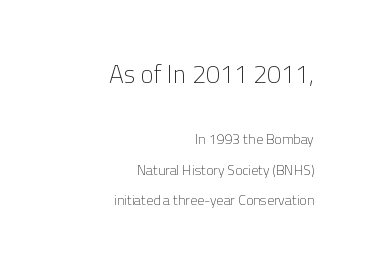
{"italic": "no", "bold": "no", "underline": "no", "align": "right", "line_spacing": "loose", "line_spacing_ratio": 2.17, "letter_spacing": "normal", "letter_spacing_em": 0.0, "larger_block": "first", "size_ratio": 1.79, "glyph_px": 25}
